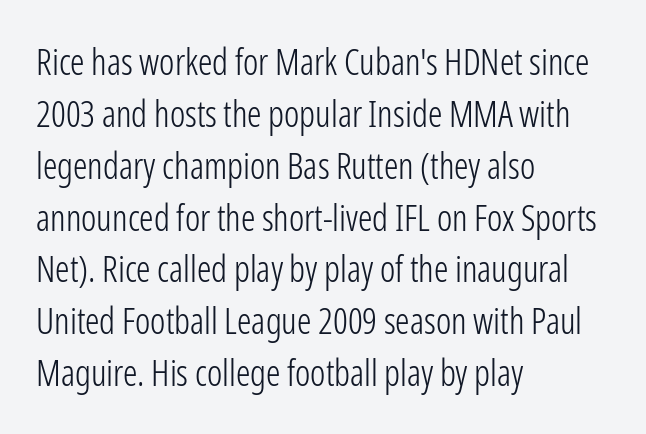
Q: Is the text bold? A: No.
Q: Is the text italic (slanted)? A: No, it is upright.
Q: Is the typeface a serif or a sans-serif typeface? A: Sans-serif.
Q: Is the text underlined? A: No.
Q: How is the paragraph aligned? A: Left-aligned.
Q: Is the spacing between letters normal or unusually wide? A: Normal.
Q: Is the spacing between lines tight, normal or loose? A: Normal.
Q: Width (condensed, normal, or wide)? A: Condensed.
Q: Stroke contrast? A: Low.
Q: x-height? A: Medium.
Q: Monospaced? A: No.
